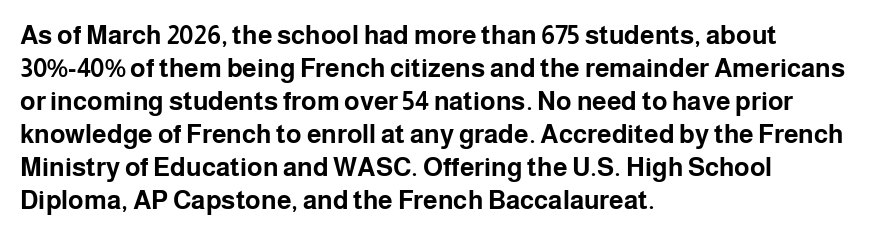
{"italic": "no", "bold": "yes", "underline": "no", "align": "left", "line_spacing": "normal", "line_spacing_ratio": 1.27, "letter_spacing": "normal", "letter_spacing_em": 0.0, "glyph_px": 26}
